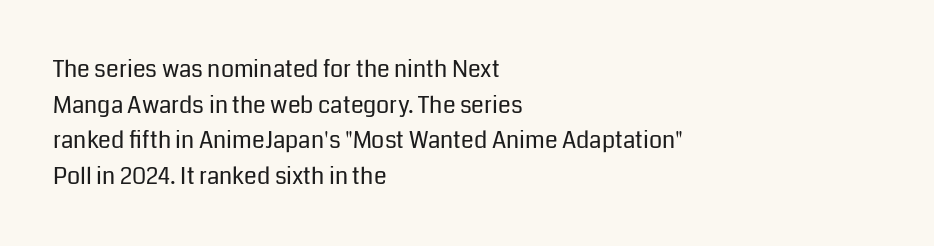
The image shows 23 px text type, upright; set left-aligned, normal line spacing (1.55x), normal letter spacing, not underlined.
